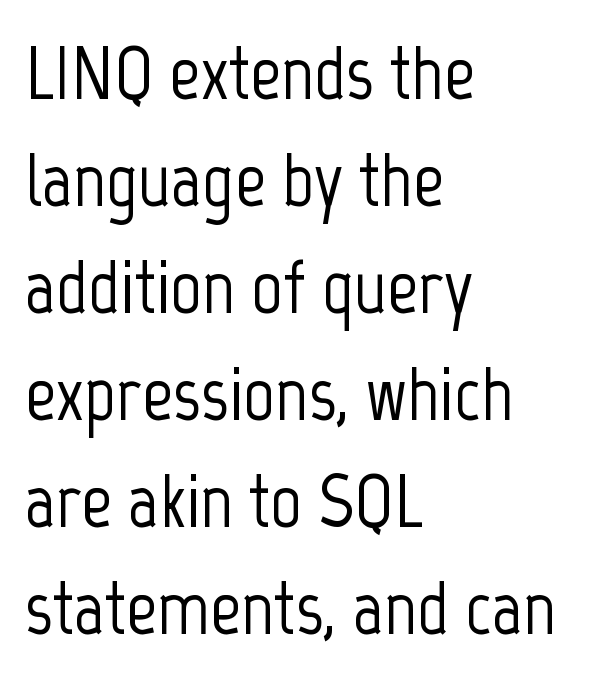
You could not count columns in this text — the font is proportionally spaced. The rendering keeps characters at their native spacing. The strip under each line holds only bare page. The line-height multiplier appears to be the usual default.
